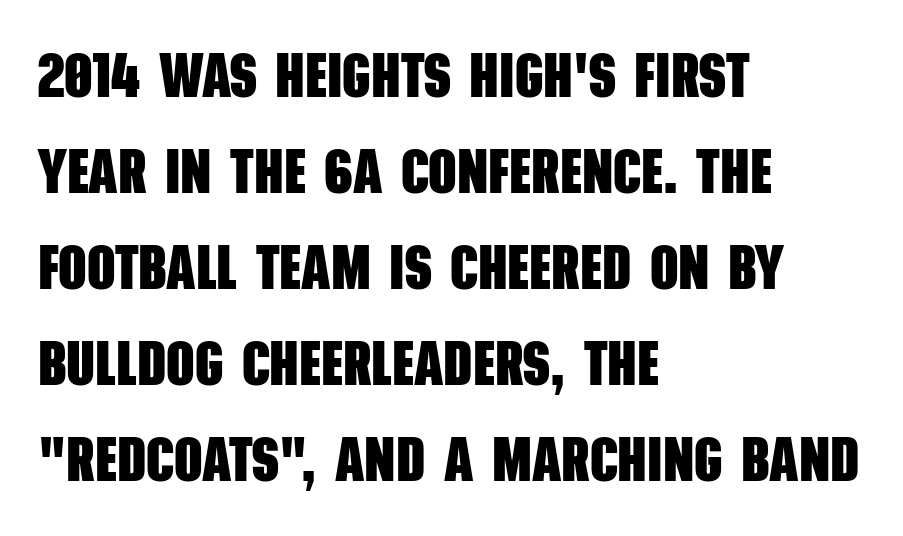
{"serif": "no", "bold": "yes", "weight": "heavy", "width": "condensed", "stroke_contrast": "low", "x_height": "large", "monospaced": "no", "underline": "no", "align": "left", "line_spacing": "normal", "line_spacing_ratio": 1.55, "letter_spacing": "normal", "letter_spacing_em": 0.0, "glyph_px": 62}
